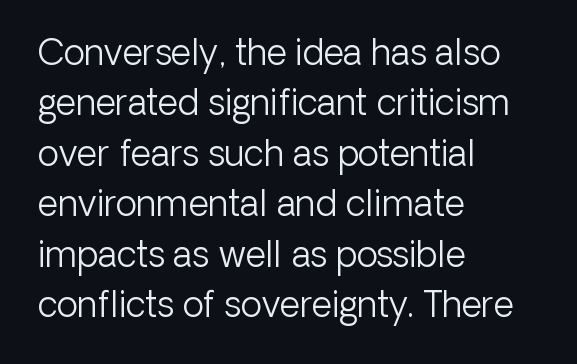
Q: Is the text bold? A: No.
Q: Is the text italic (slanted)? A: No, it is upright.
Q: Is the typeface a serif or a sans-serif typeface? A: Sans-serif.
Q: Is the text underlined? A: No.
Q: How is the paragraph aligned? A: Left-aligned.
Q: Is the spacing between letters normal or unusually wide? A: Normal.
Q: Is the spacing between lines tight, normal or loose? A: Normal.
Q: Width (condensed, normal, or wide)? A: Normal.
Q: Stroke contrast? A: Low.
Q: x-height? A: Medium.
Q: Monospaced? A: No.
